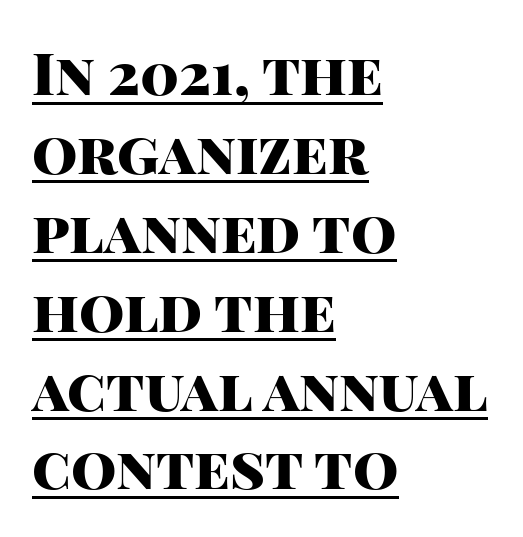
A classic flush-left, rag-right setting is used for this passage. I'd call this a sans setting — the letters go barefoot. Summary of weight: heavy, a full bold. Do the characters align in a grid? No, the font is proportional.
